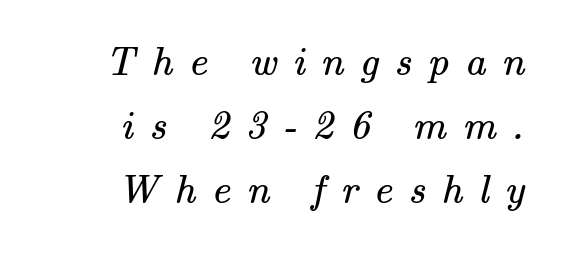
Words float on clear page, feet unadorned. Honestly, the row spacing looks completely unremarkable. Each line ends at the same right margin while the left side varies. The rendering uses natural spacing where letterforms have individual widths.
